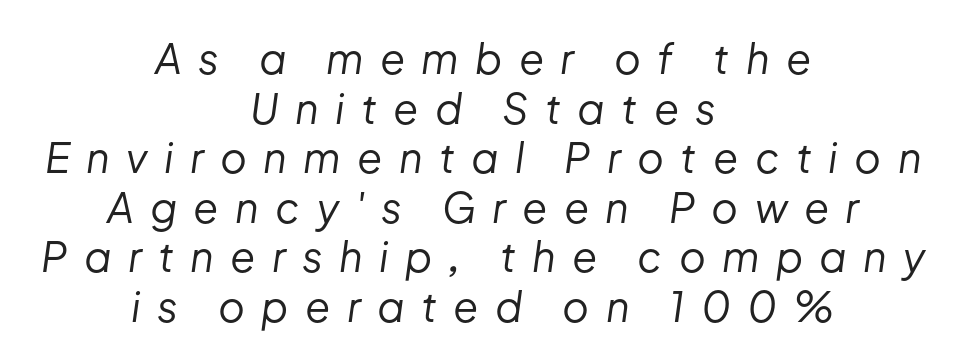
The gaps between neighbouring characters are conspicuously large. The rendering positions every line midway between the sides. Varying glyph widths throughout — classic text-font behaviour. The typography opts for an oblique posture over an upright one. No heavy texture on the line: the type isn't bold. The words here are not underlined.
